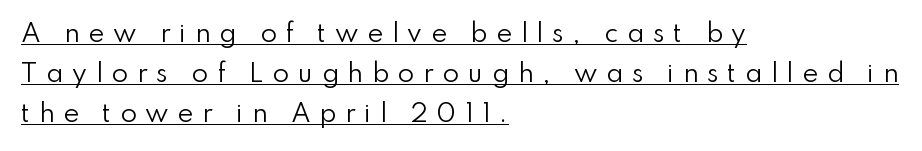
Loose tracking; the words dissolve into strings of separated letters. Horizontal bands of white between lines are of average thickness. Horizontally, the lines are justified to the leading edge only. The specimen includes a rule beneath the text block's lines. Summary of weight: not heavy and not bold.
